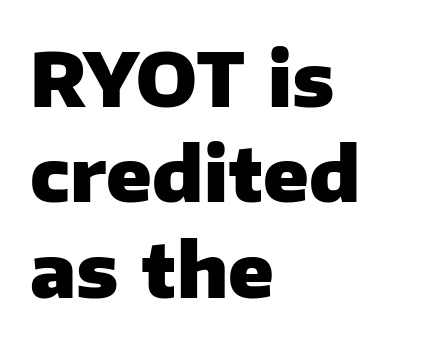
Q: Is the text bold? A: Yes.
Q: Is the text italic (slanted)? A: No, it is upright.
Q: Is the typeface a serif or a sans-serif typeface? A: Sans-serif.
Q: Is the text underlined? A: No.
Q: How is the paragraph aligned? A: Left-aligned.
Q: Is the spacing between letters normal or unusually wide? A: Normal.
Q: Is the spacing between lines tight, normal or loose? A: Normal.
Q: Width (condensed, normal, or wide)? A: Normal.
Q: Stroke contrast? A: Low.
Q: x-height? A: Medium.
Q: Monospaced? A: No.
